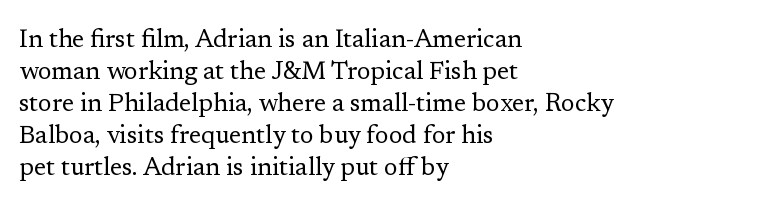
Q: Is the text bold? A: No.
Q: Is the text italic (slanted)? A: No, it is upright.
Q: Is the text underlined? A: No.
Q: How is the paragraph aligned? A: Left-aligned.
Q: Is the spacing between letters normal or unusually wide? A: Normal.
Q: Is the spacing between lines tight, normal or loose? A: Normal.
